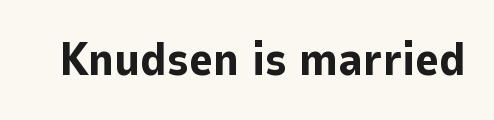
The image shows 46 px bold sans-serif type, upright; set normal letter spacing, not underlined; low stroke contrast and a medium x-height.
